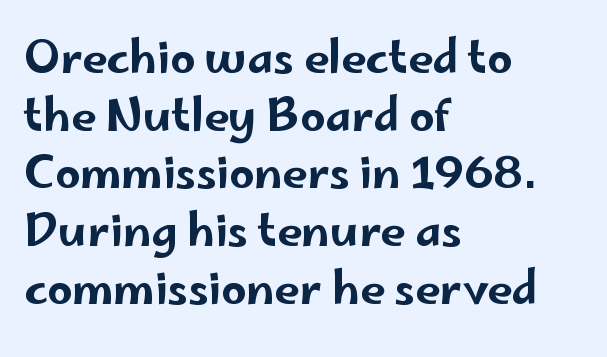
These lines are rendered in a variable-pitch font. It's the straight-up-and-down kind of type. Font category for this specimen: sans-serif. The leading is moderate, giving the passage an even texture. The paragraph has a hard left edge and a soft right edge. Nothing unusual about the tracking: characters are spaced as the font intends.
